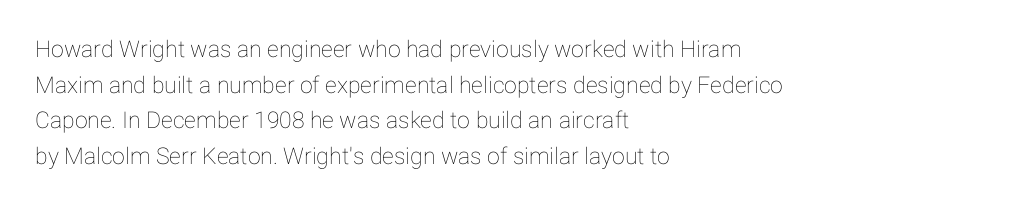
Every row of glyphs begins at an identical x-position on the left. The passage shown has conventional tracking throughout. A typesetter would mark this as roman, not italic. Letters rest on an invisible, unmarked baseline. In terms of leading, this rendering sits right in the middle.
